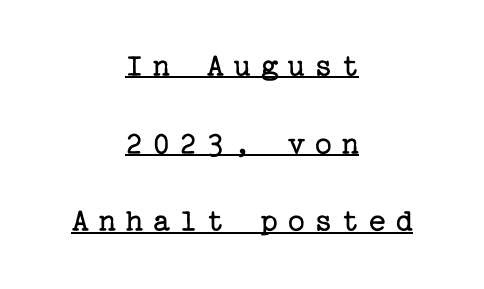
Glyph-to-glyph distance is far greater than everyday printed text. Caption: lettering with a line underneath. The lines are quadded center. Old-style or modern, the face here clearly has serifs. Style check: upright. Compared with a typical body face, this is equally light or lighter still.
